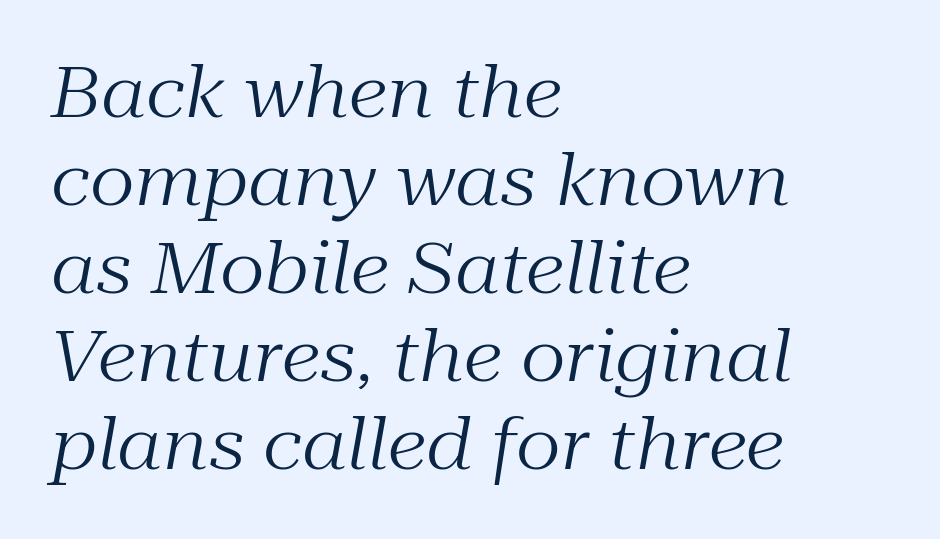
Q: Is the text bold? A: No.
Q: Is the text italic (slanted)? A: Yes, it leans right by about 10 degrees.
Q: Is the typeface a serif or a sans-serif typeface? A: Serif.
Q: Is the text underlined? A: No.
Q: How is the paragraph aligned? A: Left-aligned.
Q: Is the spacing between letters normal or unusually wide? A: Normal.
Q: Width (condensed, normal, or wide)? A: Normal.
Q: Stroke contrast? A: Medium.
Q: x-height? A: Medium.
Q: Monospaced? A: No.
